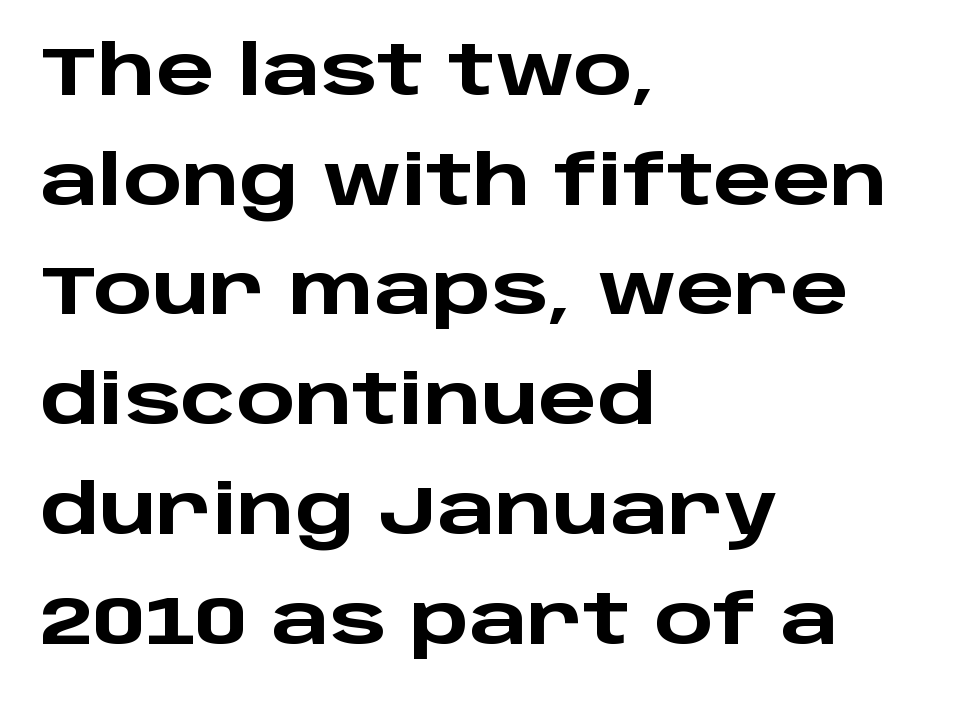
Notice how the stems are strictly vertical — no italics here. Weight: bold. What stands out about the letter spacing? Nothing — it is the standard amount. This block has exactly the height ordinary leading produces.
